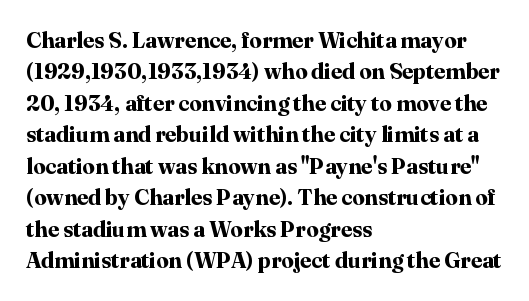
Q: Is the text bold? A: Yes.
Q: Is the text italic (slanted)? A: No, it is upright.
Q: Is the text underlined? A: No.
Q: How is the paragraph aligned? A: Left-aligned.
Q: Is the spacing between letters normal or unusually wide? A: Normal.
Q: Is the spacing between lines tight, normal or loose? A: Normal.
